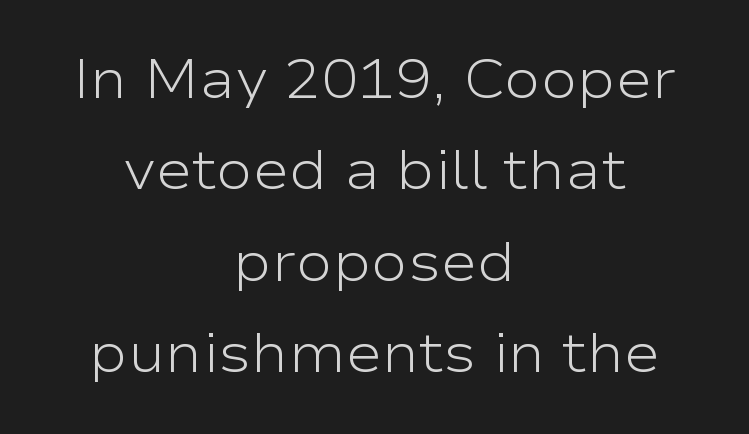
{"serif": "no", "italic": "no", "bold": "no", "weight": "light", "width": "wide", "stroke_contrast": "low", "x_height": "medium", "monospaced": "no", "underline": "no", "align": "center", "line_spacing": "normal", "line_spacing_ratio": 1.66, "letter_spacing": "normal", "letter_spacing_em": 0.0, "glyph_px": 55}
